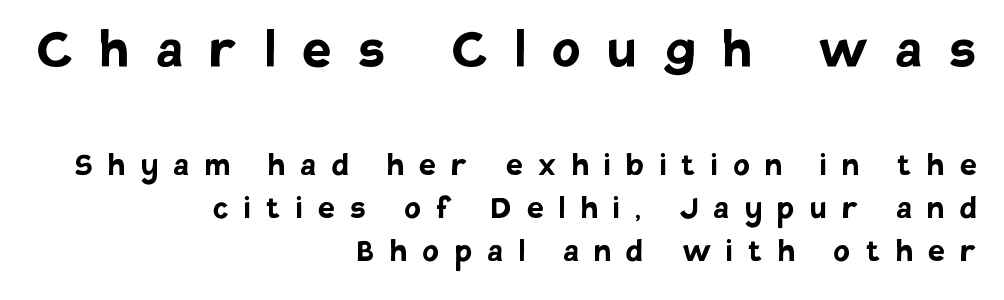
Substantial extra tracking has been applied to these lines. The passage shown is typed in a proportional face where columns would drift. Reading top to bottom, the characters get smaller at the block break. The type sits square on the baseline with zero lean. This rendering employs a face without finishing strokes, i.e., a sans-serif.
